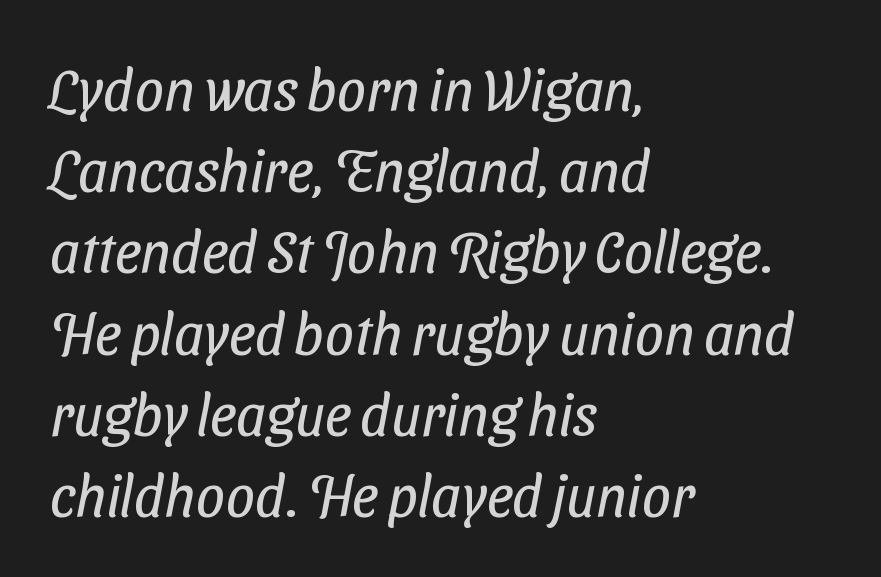
Standard letterfit; no display-style spreading of the glyphs. Leftover space on each line is placed entirely after the last word. I'd call this a sans setting — the letters go barefoot. The block of text has a typical density, with ordinary space between rows. The specimen omits any rule beneath the text block's lines. Each letter keeps its own natural width here, so spacing adapts to shape.
